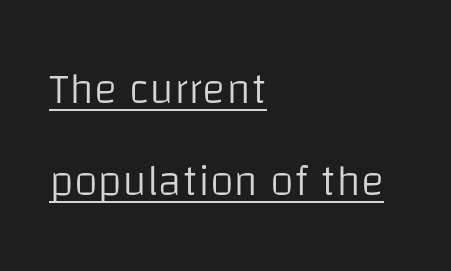
Q: Is the text bold? A: No.
Q: Is the text italic (slanted)? A: No, it is upright.
Q: Is the typeface a serif or a sans-serif typeface? A: Sans-serif.
Q: Is the text underlined? A: Yes.
Q: How is the paragraph aligned? A: Left-aligned.
Q: Is the spacing between letters normal or unusually wide? A: Normal.
Q: Is the spacing between lines tight, normal or loose? A: Loose.
Q: Width (condensed, normal, or wide)? A: Normal.
Q: Stroke contrast? A: Low.
Q: x-height? A: Large.
Q: Monospaced? A: No.
